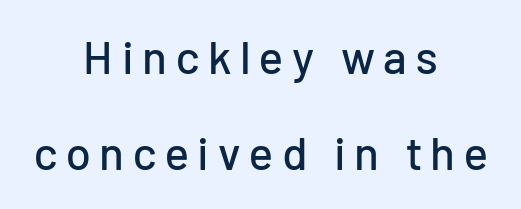
Q: Is the text italic (slanted)? A: No, it is upright.
Q: Is the typeface a serif or a sans-serif typeface? A: Sans-serif.
Q: Is the text underlined? A: No.
Q: How is the paragraph aligned? A: Centered.
Q: Is the spacing between lines tight, normal or loose? A: Loose.
Q: Width (condensed, normal, or wide)? A: Normal.
Q: Stroke contrast? A: Low.
Q: x-height? A: Medium.
Q: Monospaced? A: No.
